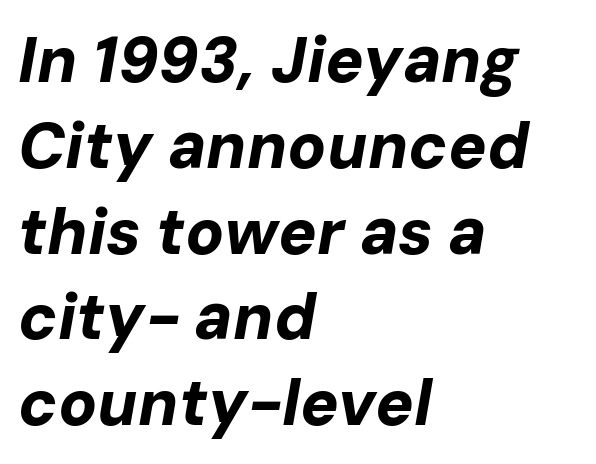
Q: Is the text bold? A: Yes.
Q: Is the text italic (slanted)? A: Yes, it leans right by about 10 degrees.
Q: Is the text underlined? A: No.
Q: How is the paragraph aligned? A: Left-aligned.
Q: Is the spacing between letters normal or unusually wide? A: Normal.
Q: Is the spacing between lines tight, normal or loose? A: Normal.
Q: Width (condensed, normal, or wide)? A: Normal.
Q: Stroke contrast? A: Low.
Q: x-height? A: Medium.
Q: Monospaced? A: No.
